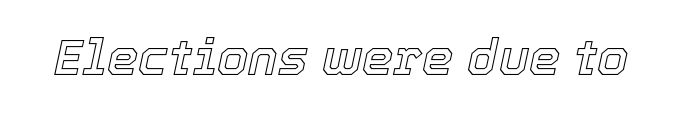
These lines are rendered in a variable-pitch font. Short note: letters normally spaced. Observe the lean: these are italic letterforms. Bare-footed words on every line.
